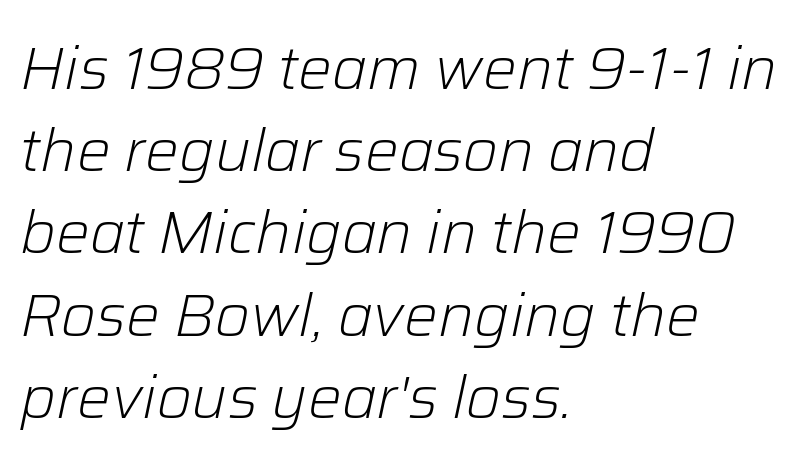
Which margin do the lines hug? The left one — the right edge is uneven. The letterforms sit shoulder to shoulder at normal distance. Descender tails drop into unmarked territory. Is this a fixed-width face? No — the glyphs have proportional, varying widths. Quick note: interline space is typical.
